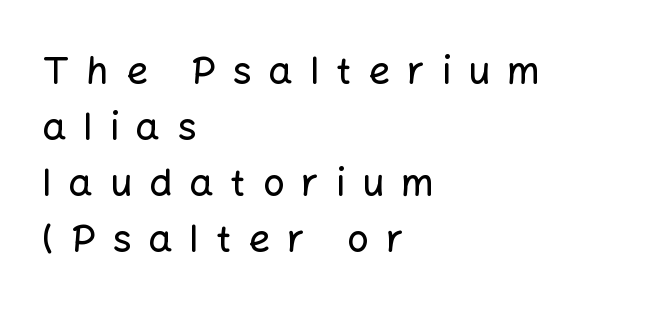
Q: Is the text italic (slanted)? A: No, it is upright.
Q: Is the typeface a serif or a sans-serif typeface? A: Sans-serif.
Q: Is the text underlined? A: No.
Q: How is the paragraph aligned? A: Left-aligned.
Q: Is the spacing between letters normal or unusually wide? A: Unusually wide.
Q: Is the spacing between lines tight, normal or loose? A: Normal.
Q: Width (condensed, normal, or wide)? A: Normal.
Q: Stroke contrast? A: Low.
Q: x-height? A: Medium.
Q: Monospaced? A: No.
